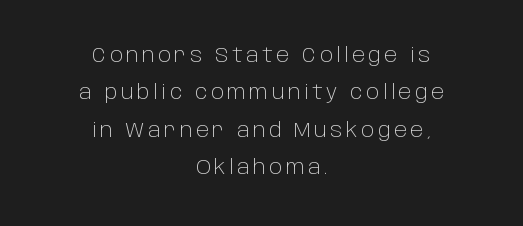
Q: Is the text bold? A: No.
Q: Is the text italic (slanted)? A: No, it is upright.
Q: Is the text underlined? A: No.
Q: How is the paragraph aligned? A: Centered.
